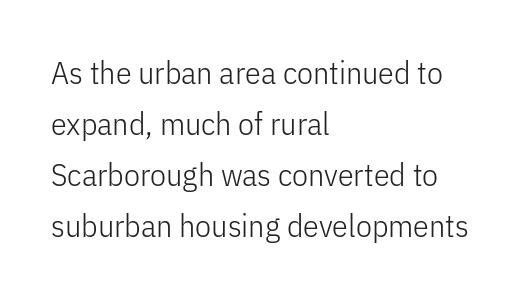
Q: Is the text bold? A: No.
Q: Is the text italic (slanted)? A: No, it is upright.
Q: Is the typeface a serif or a sans-serif typeface? A: Sans-serif.
Q: Is the text underlined? A: No.
Q: How is the paragraph aligned? A: Left-aligned.
Q: Is the spacing between letters normal or unusually wide? A: Normal.
Q: Is the spacing between lines tight, normal or loose? A: Normal.
Q: Width (condensed, normal, or wide)? A: Condensed.
Q: Stroke contrast? A: Low.
Q: x-height? A: Medium.
Q: Monospaced? A: No.
